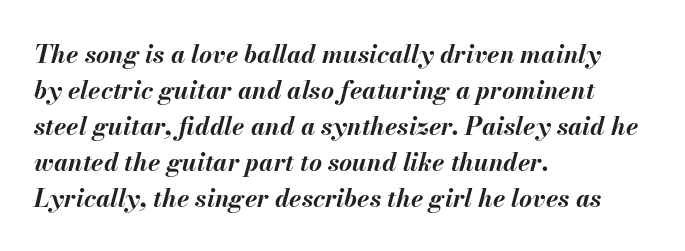
The horizontal fit of the characters is conventional and even. The passage shown is not underscored anywhere. These lines carry a lot of weight — the face is fully bold. An italicized treatment has been applied to the whole sample. This sample keeps an unexceptional amount of space between lines. The rendering anchors every line to the left-hand side.
